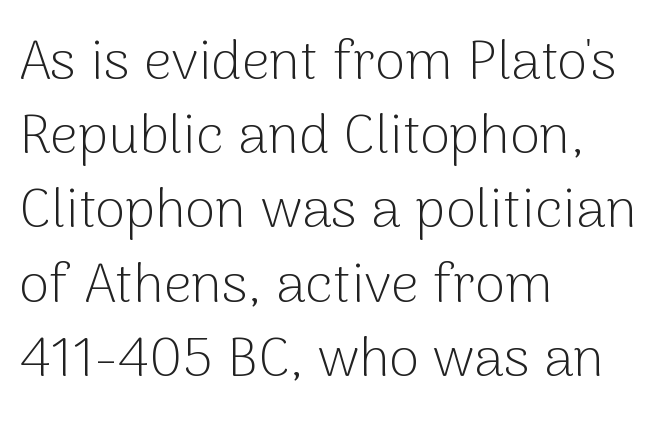
Posture: vertical. The text was rendered using a sans face with plain stroke endings. How are the letters spaced? Ordinarily, with no added tracking. Notice how descenders clear the ascenders below comfortably — that's standard leading. Teacher's note: observe the even left margin — that is flush-left alignment.
